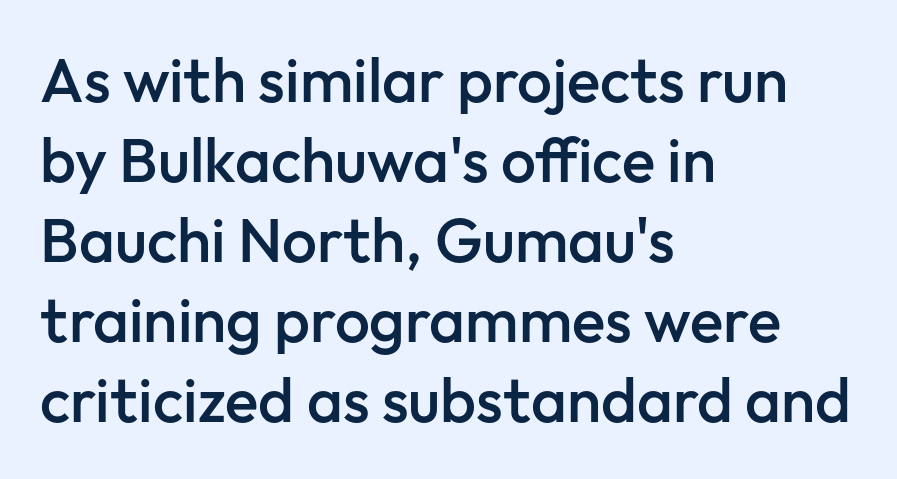
Are there feet on the stems? There aren't — it's a sans. The type is set solid horizontally, with unmodified tracking. A typesetter would call this proportional, since set widths differ per character. The compositor pushed each line to the left boundary. Rendered with straight, roman letterforms.
